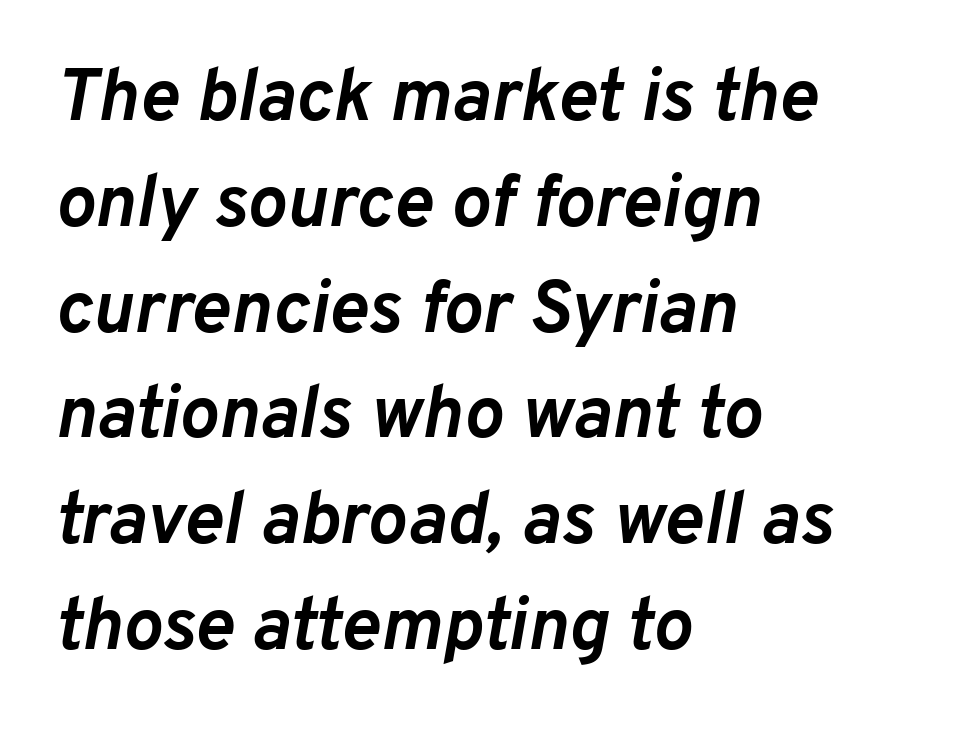
The image shows 74 px semibold type, italic (leaning right); set left-aligned, normal line spacing (1.43x), normal letter spacing, not underlined; low stroke contrast and a medium x-height.
